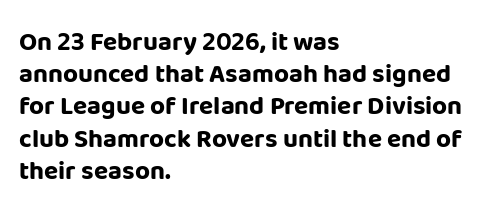
The image shows 26 px bold type, upright; set left-aligned, line spacing 1.24x, normal letter spacing, not underlined.
